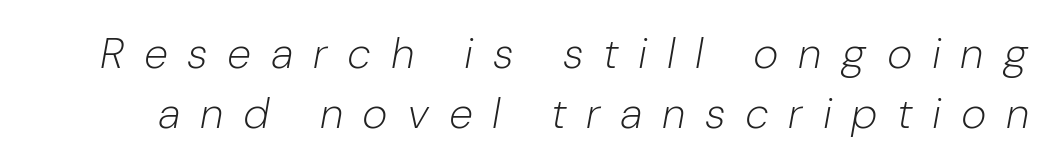
The image shows 43 px light, condensed type, italic (leaning right); set normal line spacing (1.39x), unusually wide letter spacing (+0.5 em), not underlined; low stroke contrast and a medium x-height.
